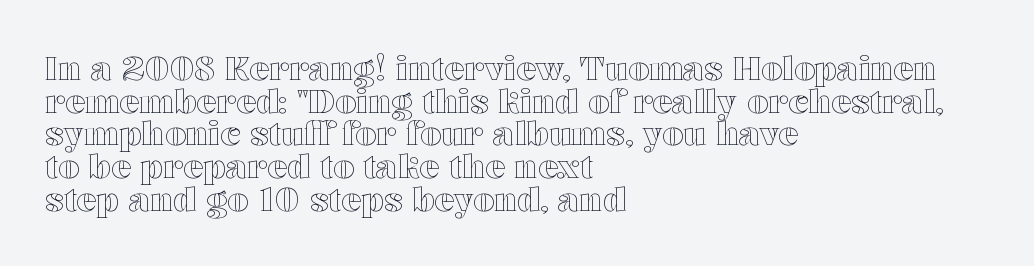
This sample has the flowing, uneven cadence of proportional lettering. Words appear dense and cohesive because spacing is normal. These lines stack with their left ends in a neat column. The lettering holds an erect, upright posture throughout.
